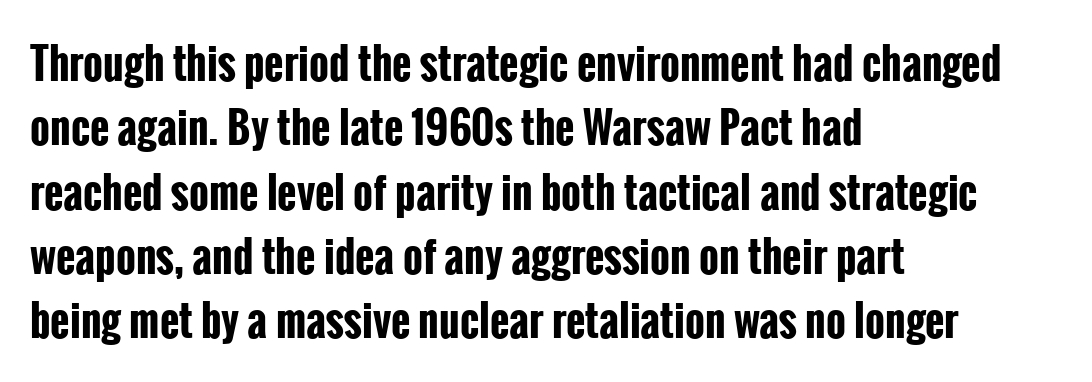
Its strokes are broad and dark, the hallmark of bold type. Posture: upright roman. Every row of glyphs begins at an identical x-position on the left. Are there feet on the stems? There aren't — it's a sans. Look at the tracking — it's just the regular setting, nothing added.
